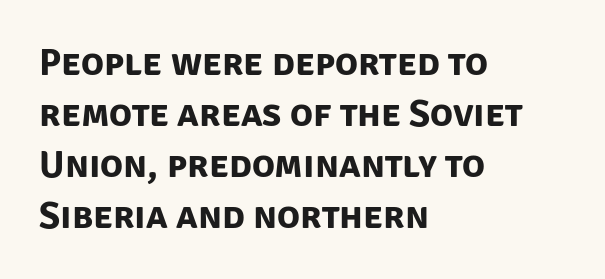
The rendering uses natural spacing where letterforms have individual widths. Grotesque or geometric, the face here clearly has no serifs. Is there much room between lines? A standard amount, neither cramped nor airy. The strip under each line holds only bare page. Typeset ragged right — the left edge is the straight one.
